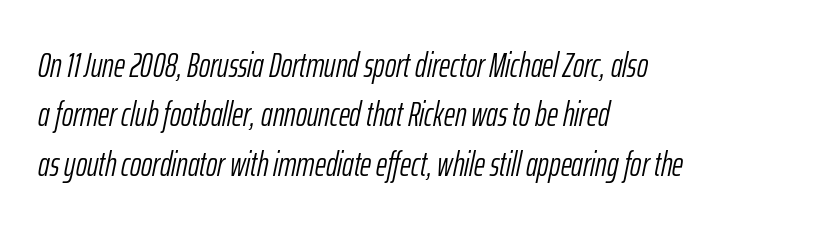
{"italic": "yes", "lean": "right", "slant_degrees": 12, "bold": "no", "weight": "light", "width": "condensed", "stroke_contrast": "low", "x_height": "medium", "monospaced": "no", "underline": "no", "align": "left", "line_spacing": "normal", "line_spacing_ratio": 1.45, "letter_spacing": "normal", "letter_spacing_em": 0.0, "glyph_px": 34}
